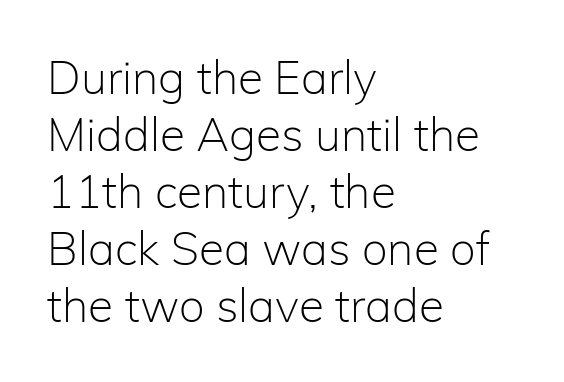
The image shows 46 px light sans-serif type, upright; set left-aligned, line spacing 1.24x, normal letter spacing, not underlined; low stroke contrast and a medium x-height.
